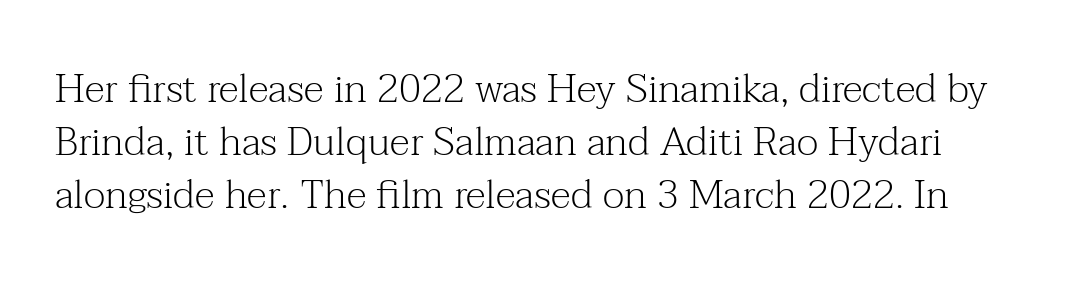
Quick note: underline off. The rendering uses natural spacing where letterforms have individual widths. Whoever set this chose a conventional vertical rhythm. Posture: vertical. Default kerning and tracking; the words read as compact shapes.
